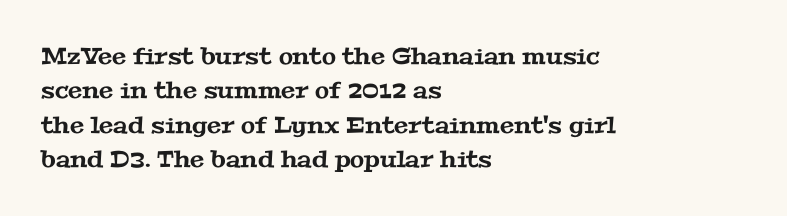
The image shows 23 px text type; set left-aligned, normal line spacing (1.49x), normal letter spacing, not underlined.
